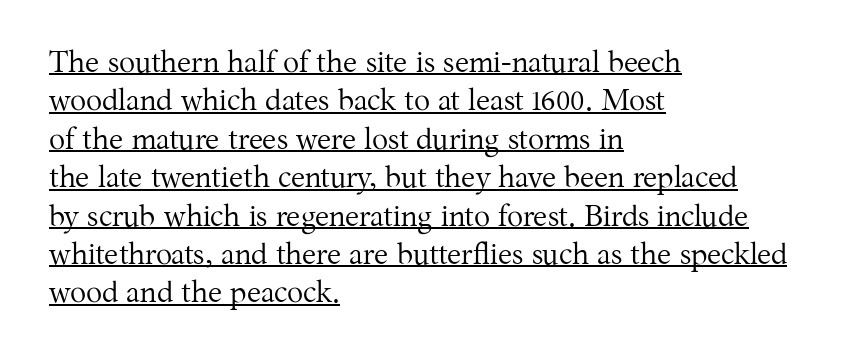
{"serif": "yes", "italic": "no", "bold": "no", "weight": "regular", "width": "normal", "stroke_contrast": "medium", "x_height": "medium", "monospaced": "no", "underline": "yes", "align": "left", "line_spacing": "normal", "line_spacing_ratio": 1.28, "letter_spacing": "normal", "letter_spacing_em": 0.0, "glyph_px": 30}
